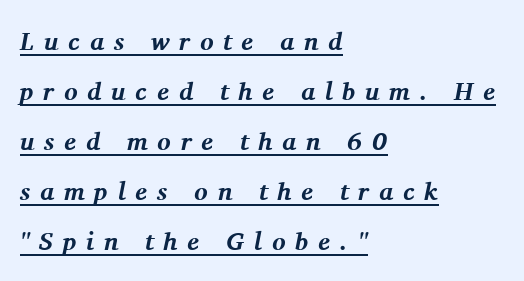
{"italic": "yes", "lean": "right", "slant_degrees": 11, "bold": "yes", "underline": "yes", "align": "left", "line_spacing": "loose", "line_spacing_ratio": 2.0, "letter_spacing": "wide", "letter_spacing_em": 0.39, "glyph_px": 25}
